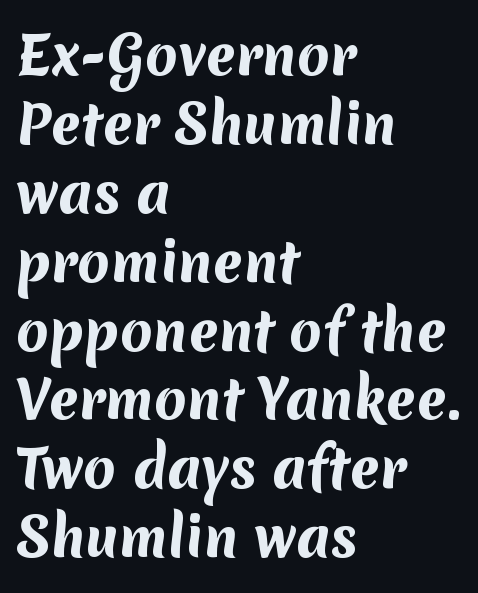
{"serif": "no", "bold": "yes", "weight": "bold", "width": "normal", "stroke_contrast": "medium", "x_height": "medium", "monospaced": "no", "underline": "no", "align": "left", "line_spacing": "normal", "line_spacing_ratio": 1.3, "letter_spacing": "normal", "letter_spacing_em": 0.0, "glyph_px": 53}
